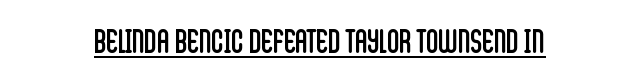
The rendering keeps characters at their native spacing. Type style note: lacks serifs. Here the designer chose a conventional face with non-uniform glyph widths. A quiet, ordinary-to-light weight characterises the typeface.
